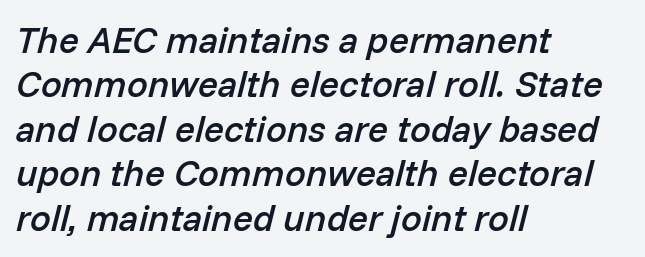
Slant detected: the letters are inclined. A clean baseline with only descenders dipping below it. Emphasis by weight is partial: semibold. Varying glyph widths throughout — classic text-font behaviour. Alignment: flush left. The type is set solid horizontally, with unmodified tracking.
